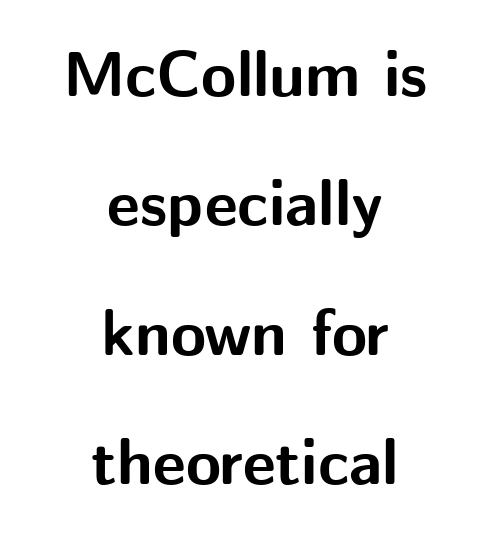
The image shows 64 px bold sans-serif type, upright; set centered, loose line spacing (2.02x), normal letter spacing, not underlined; medium stroke contrast and a medium x-height.
